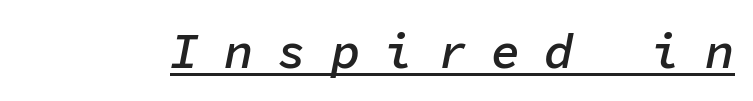
The image shows 49 px semibold type, italic (leaning right), monospaced; set unusually wide letter spacing (+0.49 em), underlined; low stroke contrast and a medium x-height.
